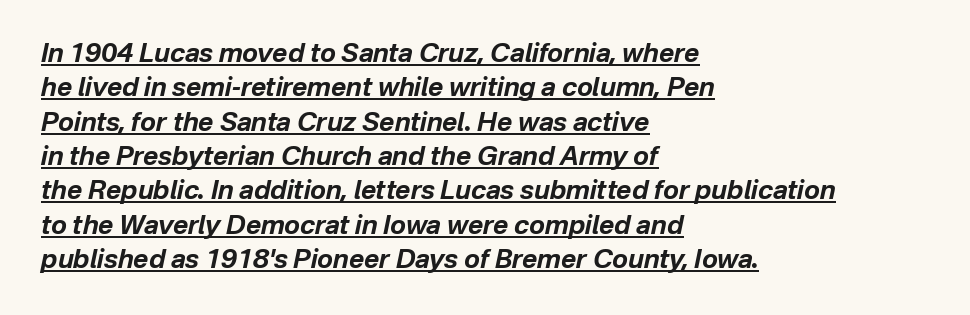
Q: Is the text bold? A: Yes.
Q: Is the text italic (slanted)? A: Yes, it leans right by about 12 degrees.
Q: Is the text underlined? A: Yes.
Q: How is the paragraph aligned? A: Left-aligned.
Q: Is the spacing between letters normal or unusually wide? A: Normal.
Q: Is the spacing between lines tight, normal or loose? A: Normal.
